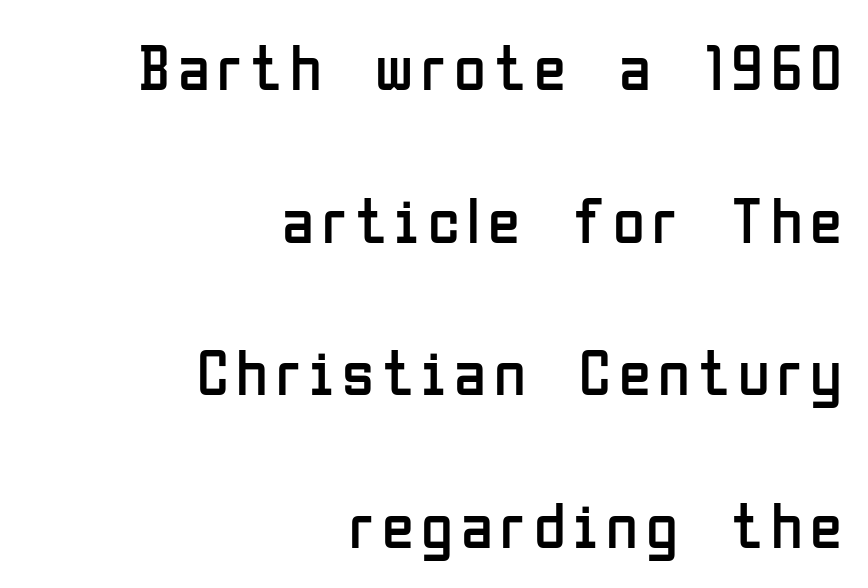
The space directly below the letters is spotless. Stems and bowls with no extra thickness — not bold. Line ends are locked; line starts wander. Observe the absence of serifs on each vertical stroke in this sample.
